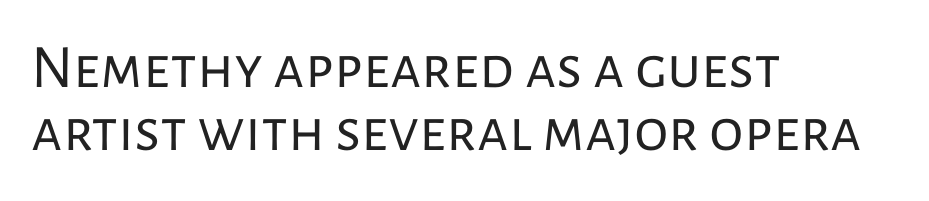
Caption: face not bold, strokes unweighted. The face used here is proportionally spaced, like ordinary book or web type. It's the straight-up-and-down kind of type. Is the letter spacing exaggerated? No — it looks like the ordinary default. Font category for this specimen: sans-serif. Horizontal alignment here is leftward, the default for most running prose.
